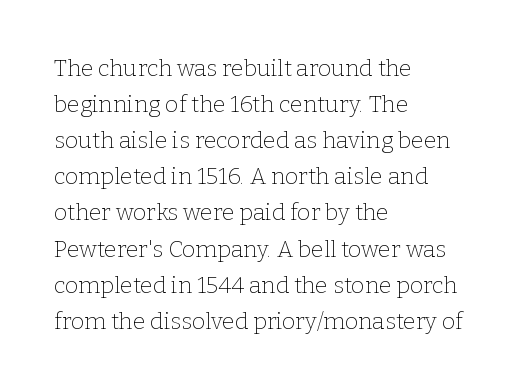
Nothing unusual about the tracking: characters are spaced as the font intends. The typesetter chose a ragged-right arrangement here. Vertical strokes here are truly vertical. In terms of leading, this rendering sits right in the middle.
